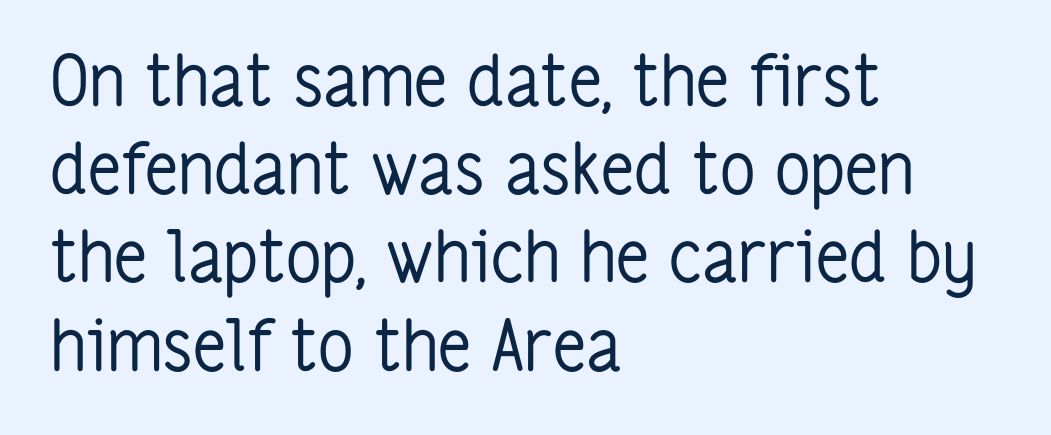
The image shows 70 px regular-weight, condensed sans-serif type, upright; set left-aligned, normal line spacing (1.26x), normal letter spacing, not underlined; low stroke contrast and a medium x-height.
